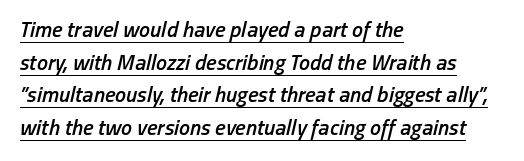
{"italic": "yes", "lean": "right", "slant_degrees": 13, "bold": "semi", "underline": "yes", "align": "left", "line_spacing": "normal", "line_spacing_ratio": 1.48, "letter_spacing": "normal", "letter_spacing_em": 0.0, "glyph_px": 22}
